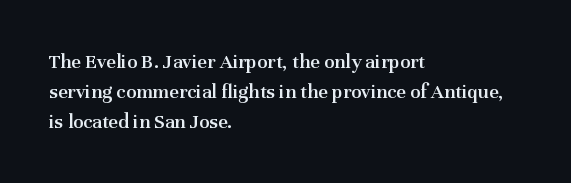
Every row of glyphs begins at an identical x-position on the left. Underlining? Definitely not there. What's the leading like? Ordinary, nothing unusual. The tracking reads as untouched default to a designer's eye. A fair bit of extra ink — the face is semibold, not bold.
